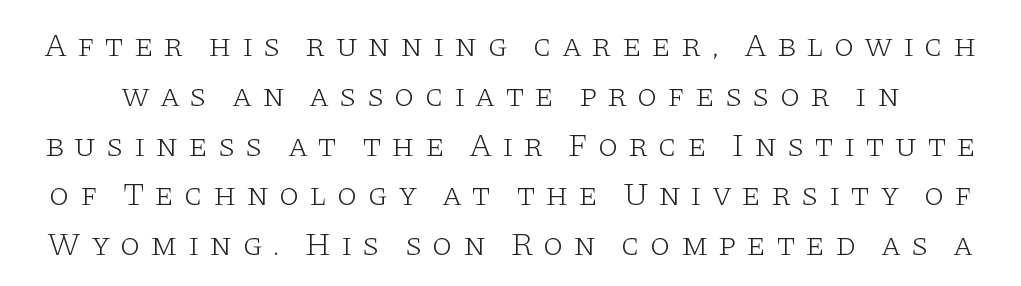
Rendered with straight, roman letterforms. Check the space under the baseline: it is left empty. The characters are drawn with everyday or finer stroke widths. Line spacing here is normal. The letterforms stand isolated, each surrounded by extra space.
